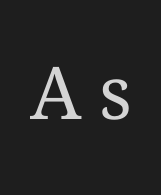
Q: Is the text bold? A: No.
Q: Is the text italic (slanted)? A: No, it is upright.
Q: Is the typeface a serif or a sans-serif typeface? A: Serif.
Q: Is the text underlined? A: No.
Q: Is the spacing between letters normal or unusually wide? A: Unusually wide.
Q: Width (condensed, normal, or wide)? A: Normal.
Q: Stroke contrast? A: Medium.
Q: x-height? A: Medium.
Q: Monospaced? A: No.
